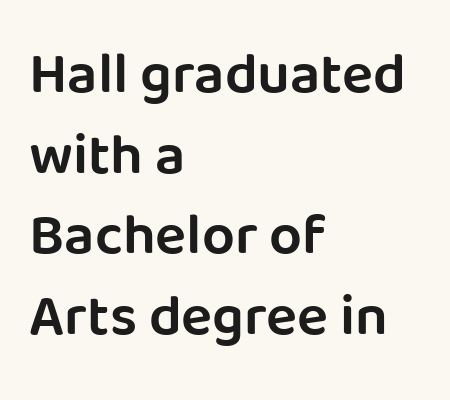
You could call the tracking neutral — neither tight nor loose. These lines were composed using upright roman letters. Proportional: the letters do not fall into vertical columns. Plain, unruled lines of type. The leading is moderate, giving the passage an even texture. A student would call this left alignment; a typographer would say flush left, rag right.
